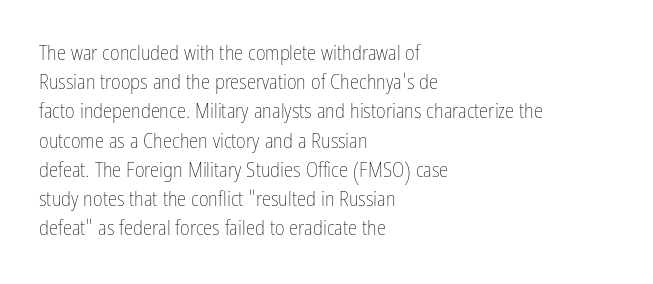
{"italic": "no", "bold": "no", "underline": "no", "align": "left", "line_spacing": "normal", "line_spacing_ratio": 1.39, "letter_spacing": "normal", "letter_spacing_em": 0.0, "glyph_px": 21}
